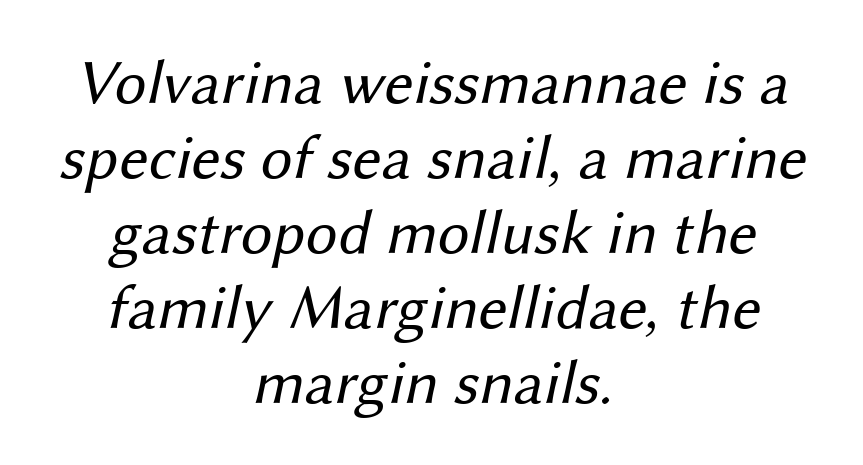
On a weight scale, this lands at 450 or below. Caption: multi-line text, centered on the measure. Between one letter and the next there's only the usual sliver of space. Are there feet on the stems? There aren't — it's a sans. A typesetter would call this proportional, since set widths differ per character. No word sits above an underline.
